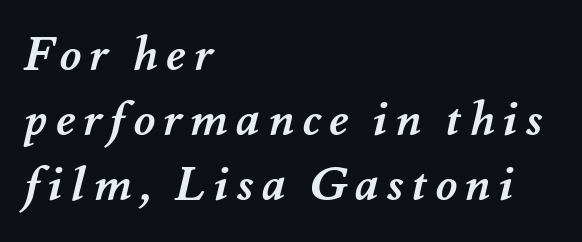
Q: Is the text bold? A: Yes.
Q: Is the text underlined? A: No.
Q: How is the paragraph aligned? A: Left-aligned.
Q: Is the spacing between lines tight, normal or loose? A: Normal.
Q: Width (condensed, normal, or wide)? A: Normal.
Q: Stroke contrast? A: Medium.
Q: x-height? A: Small.
Q: Monospaced? A: No.
